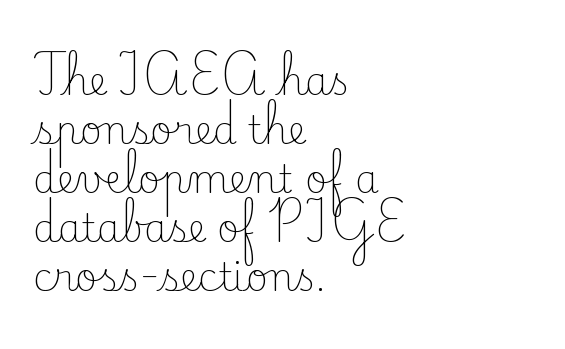
The image shows 38 px light serif type, upright; set left-aligned, normal line spacing (1.29x), normal letter spacing, not underlined; low stroke contrast and a small x-height.
